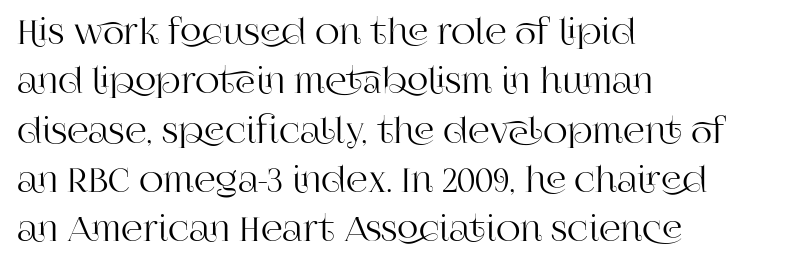
{"serif": "yes", "italic": "no", "width": "normal", "stroke_contrast": "high", "x_height": "large", "monospaced": "no", "underline": "no", "align": "left", "line_spacing": "normal", "line_spacing_ratio": 1.45, "letter_spacing": "normal", "letter_spacing_em": 0.0, "glyph_px": 34}
